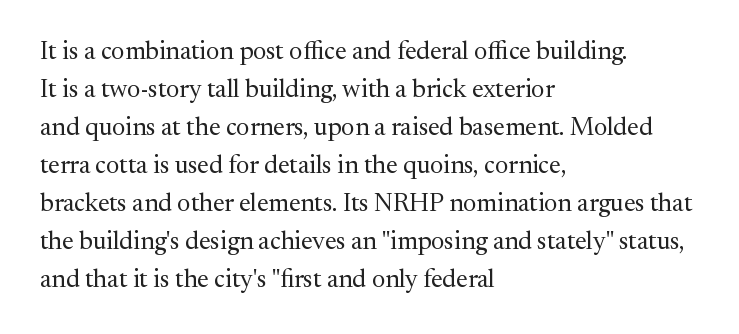
Q: Is the text bold? A: No.
Q: Is the text italic (slanted)? A: No, it is upright.
Q: Is the text underlined? A: No.
Q: How is the paragraph aligned? A: Left-aligned.
Q: Is the spacing between letters normal or unusually wide? A: Normal.
Q: Is the spacing between lines tight, normal or loose? A: Normal.
